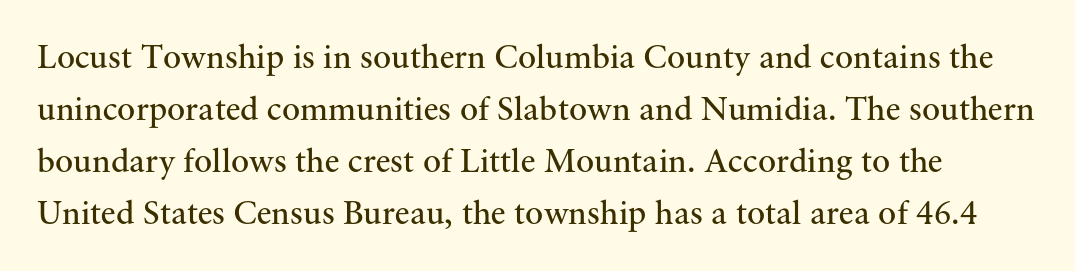
The image shows 34 px regular-weight serif type, upright; set normal line spacing (1.53x), normal letter spacing, not underlined; medium stroke contrast and a small x-height.
